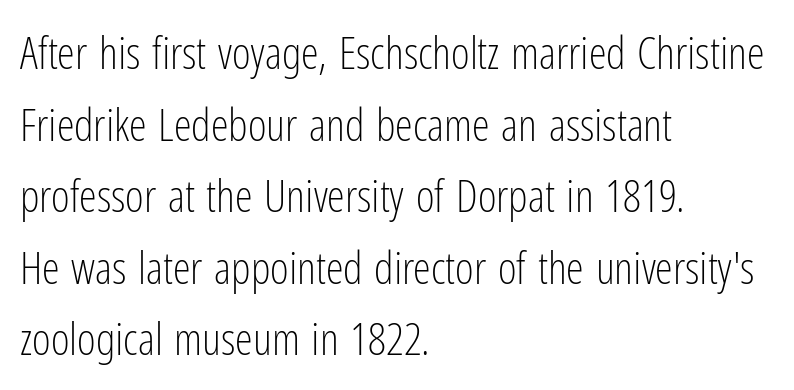
The image shows 45 px light, condensed sans-serif type, upright; set left-aligned, normal line spacing (1.59x), normal letter spacing, not underlined; low stroke contrast and a medium x-height.
